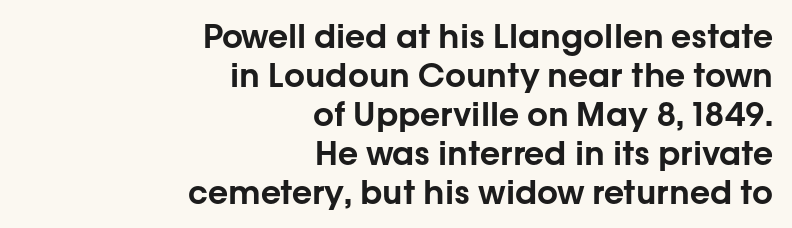
The image shows 33 px sans-serif type, upright; set right-aligned, line spacing 1.18x, normal letter spacing, not underlined; low stroke contrast and a medium x-height.
